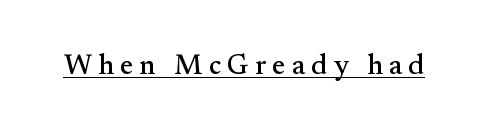
{"serif": "yes", "italic": "no", "width": "normal", "stroke_contrast": "medium", "x_height": "small", "monospaced": "no", "underline": "yes", "letter_spacing": "wide", "letter_spacing_em": 0.22, "glyph_px": 28}
